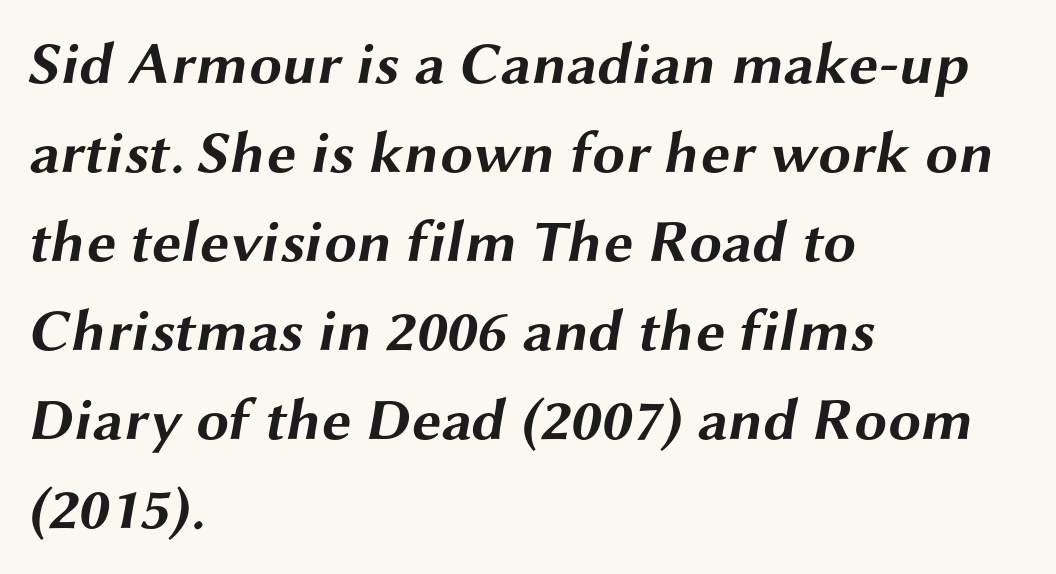
Anything drawn beneath the words? Only blank space. Leading: standard. Does the weight exceed regular? Yes, all the way to bold. Is the letter spacing exaggerated? No — it looks like the ordinary default. The rendering uses natural spacing where letterforms have individual widths.
